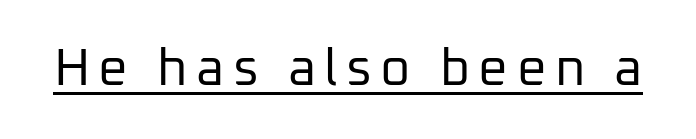
The image shows 52 px regular-weight sans-serif type, upright; set underlined; low stroke contrast and a medium x-height.
